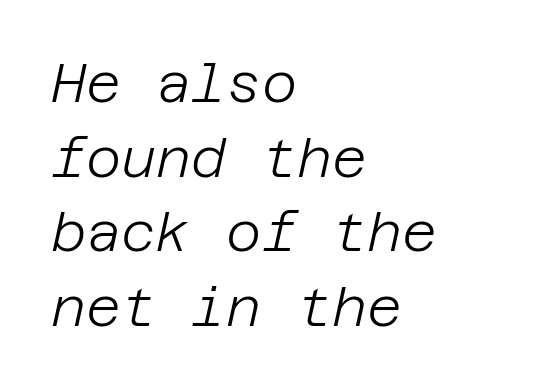
Q: Is the text bold? A: No.
Q: Is the text italic (slanted)? A: Yes, it leans right by about 12 degrees.
Q: Is the text underlined? A: No.
Q: How is the paragraph aligned? A: Left-aligned.
Q: Is the spacing between letters normal or unusually wide? A: Normal.
Q: Is the spacing between lines tight, normal or loose? A: Normal.
Q: Width (condensed, normal, or wide)? A: Normal.
Q: Stroke contrast? A: Low.
Q: x-height? A: Large.
